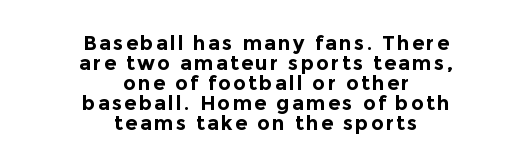
Q: Is the text bold? A: Yes.
Q: Is the text italic (slanted)? A: No, it is upright.
Q: Is the text underlined? A: No.
Q: How is the paragraph aligned? A: Centered.
Q: Is the spacing between lines tight, normal or loose? A: Tight.
